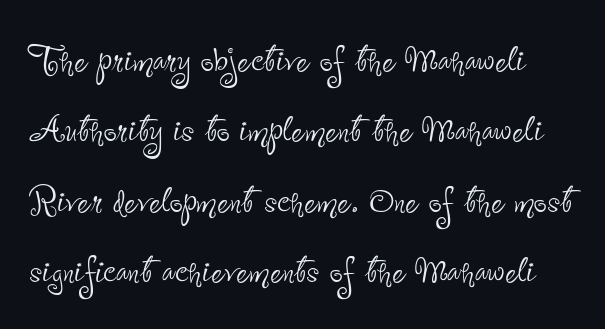
{"serif": "no", "bold": "no", "weight": "thin", "width": "condensed", "stroke_contrast": "low", "x_height": "small", "monospaced": "no", "underline": "no", "line_spacing": "normal", "line_spacing_ratio": 1.53, "letter_spacing": "normal", "letter_spacing_em": 0.0, "glyph_px": 46}
